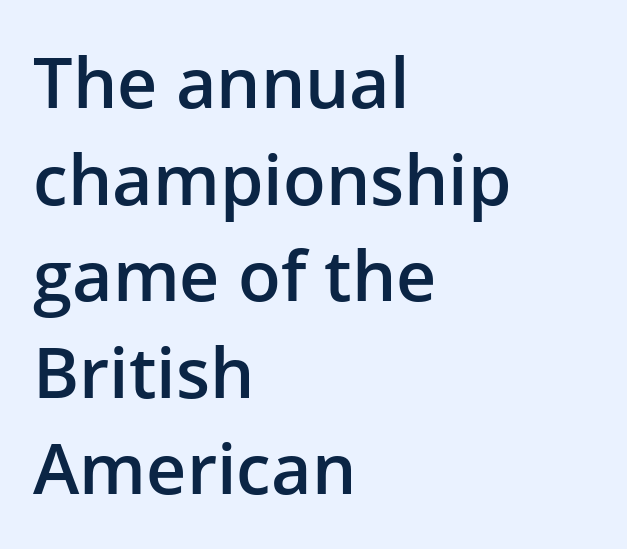
The image shows 70 px semibold sans-serif type, upright; set left-aligned, normal line spacing (1.38x), normal letter spacing, not underlined; low stroke contrast and a medium x-height.
